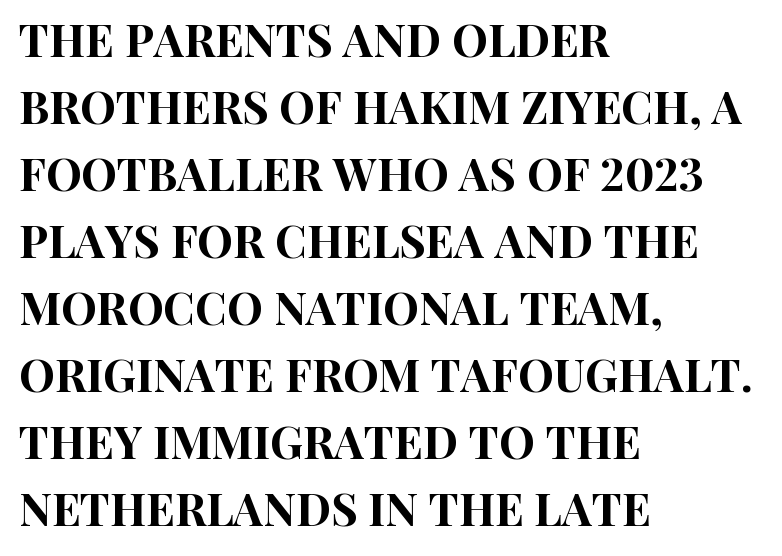
The image shows 45 px condensed sans-serif type, upright; set left-aligned, normal line spacing (1.49x), normal letter spacing, not underlined; high stroke contrast and a large x-height.
